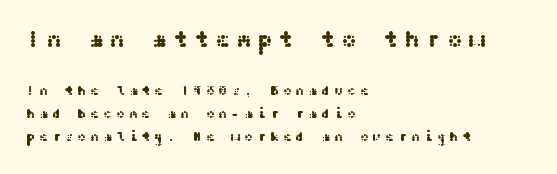
Q: Is the text italic (slanted)? A: No, it is upright.
Q: Is the text underlined? A: No.
Q: How is the paragraph aligned? A: Left-aligned.
Q: Is the spacing between letters normal or unusually wide? A: Unusually wide.
Q: Is the spacing between lines tight, normal or loose? A: Normal.
Q: Which block of text is set in a larger size, the first (top) or the second (bottom)? A: The first (top) one.
